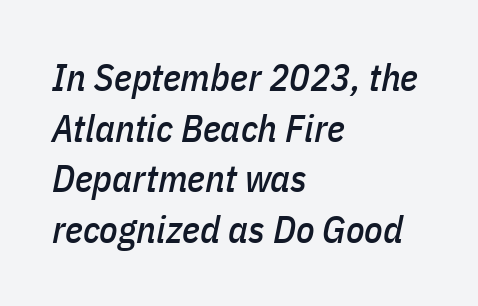
Descender tails drop into unmarked territory. The rendering uses natural spacing where letterforms have individual widths. Layout note: lines flush left. A typesetter would call this zero additional tracking. The rendering uses a moderate line-height, typical for paragraphs.
